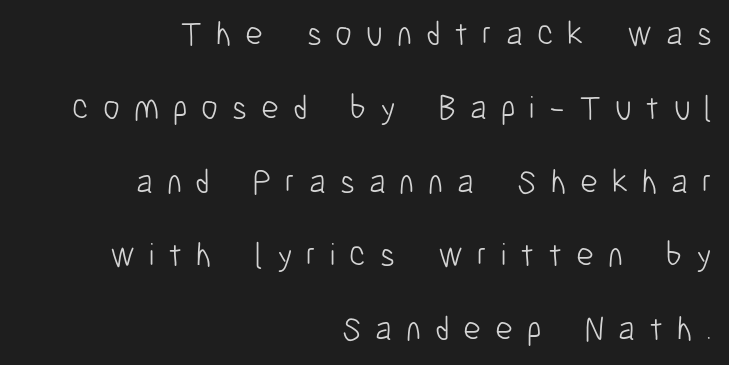
The image shows 34 px light, condensed sans-serif type, upright; set right-aligned, loose line spacing (2.17x), unusually wide letter spacing (+0.41 em), not underlined; low stroke contrast and a medium x-height.
